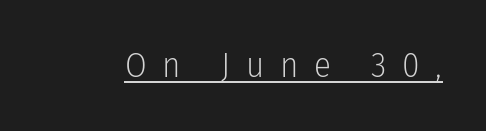
{"serif": "no", "italic": "no", "bold": "no", "weight": "light", "width": "condensed", "stroke_contrast": "low", "x_height": "medium", "monospaced": "no", "underline": "yes", "letter_spacing": "wide", "letter_spacing_em": 0.45, "glyph_px": 35}
